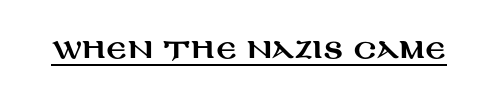
{"italic": "no", "underline": "yes", "letter_spacing": "normal", "letter_spacing_em": 0.0, "glyph_px": 27}
